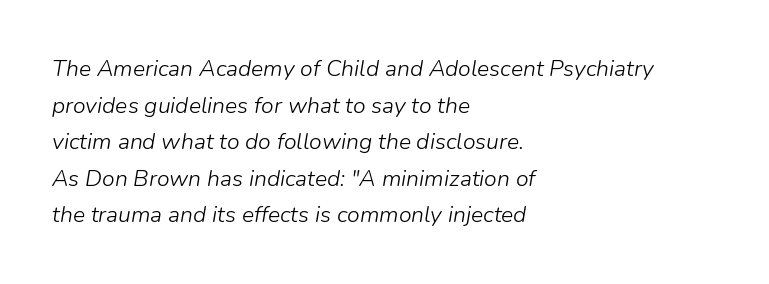
Check the space under the baseline: it is left empty. Layout note: lines flush left. The type is set solid horizontally, with unmodified tracking. Stem width sits at or under what a default text font uses. The text carries the slant typical of an italic or oblique font. Quick note: interline space is typical.
